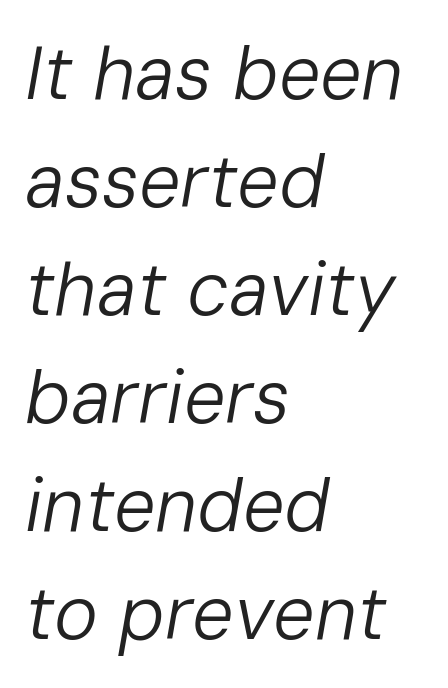
Q: Is the text bold? A: No.
Q: Is the text italic (slanted)? A: Yes, it leans right by about 10 degrees.
Q: Is the text underlined? A: No.
Q: How is the paragraph aligned? A: Left-aligned.
Q: Is the spacing between letters normal or unusually wide? A: Normal.
Q: Is the spacing between lines tight, normal or loose? A: Normal.
Q: Width (condensed, normal, or wide)? A: Normal.
Q: Stroke contrast? A: Low.
Q: x-height? A: Medium.
Q: Monospaced? A: No.
